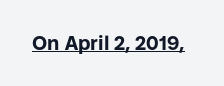
The image shows 20 px bold type, upright; set normal letter spacing, underlined.
